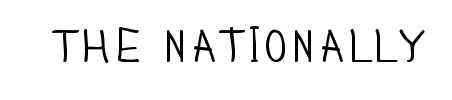
Q: Is the text bold? A: No.
Q: Is the text italic (slanted)? A: No, it is upright.
Q: Is the typeface a serif or a sans-serif typeface? A: Sans-serif.
Q: Is the text underlined? A: No.
Q: Is the spacing between letters normal or unusually wide? A: Normal.
Q: Width (condensed, normal, or wide)? A: Condensed.
Q: Stroke contrast? A: Low.
Q: x-height? A: Large.
Q: Monospaced? A: No.
